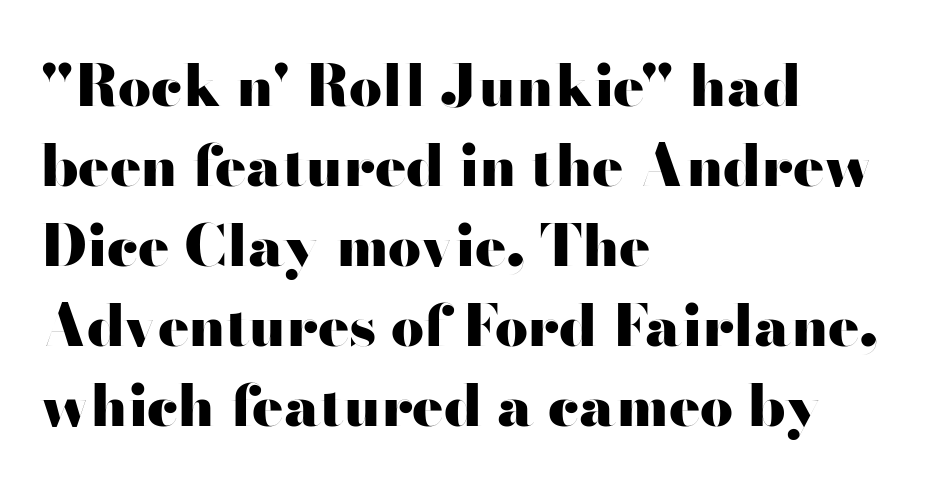
The image shows 58 px heavy, wide sans-serif type, upright; set left-aligned, normal line spacing (1.38x), normal letter spacing, not underlined; high stroke contrast and a small x-height.
